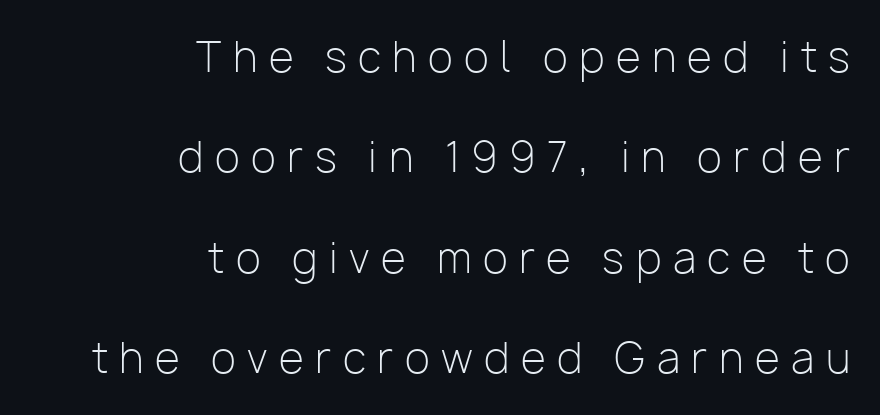
The image shows 41 px light sans-serif type, upright; set right-aligned, loose line spacing (2.45x), unusually wide letter spacing (+0.28 em), not underlined; low stroke contrast and a medium x-height.
